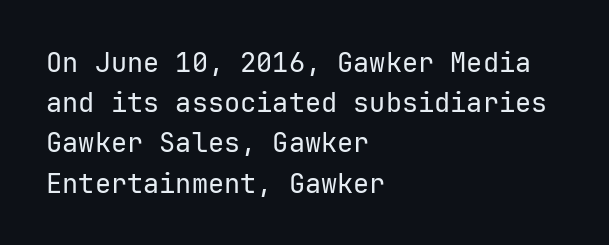
Q: Is the text bold? A: No.
Q: Is the text italic (slanted)? A: No, it is upright.
Q: Is the text underlined? A: No.
Q: How is the paragraph aligned? A: Left-aligned.
Q: Is the spacing between letters normal or unusually wide? A: Normal.
Q: Is the spacing between lines tight, normal or loose? A: Normal.
